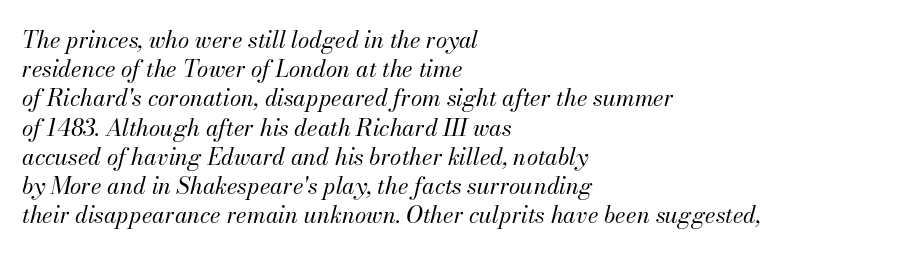
On a weight scale, this lands at 450 or below. The block of text has a typical density, with ordinary space between rows. What stands out about the letter spacing? Nothing — it is the standard amount. Rule under the text: the space is simply empty.
